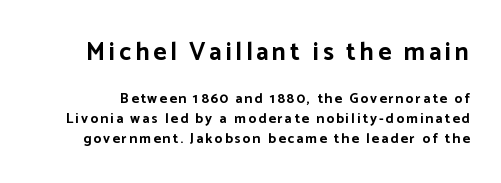
The image shows 25 px bold type, upright; set normal line spacing (1.41x), not underlined; the first (top) block is 1.79x larger.
